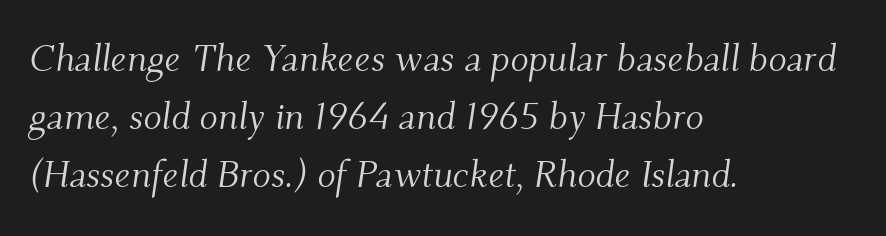
Q: Is the text bold? A: No.
Q: Is the text italic (slanted)? A: Yes, it leans right by about 9 degrees.
Q: Is the typeface a serif or a sans-serif typeface? A: Serif.
Q: Is the text underlined? A: No.
Q: How is the paragraph aligned? A: Left-aligned.
Q: Is the spacing between letters normal or unusually wide? A: Normal.
Q: Is the spacing between lines tight, normal or loose? A: Normal.
Q: Width (condensed, normal, or wide)? A: Normal.
Q: Stroke contrast? A: Medium.
Q: x-height? A: Small.
Q: Monospaced? A: No.
